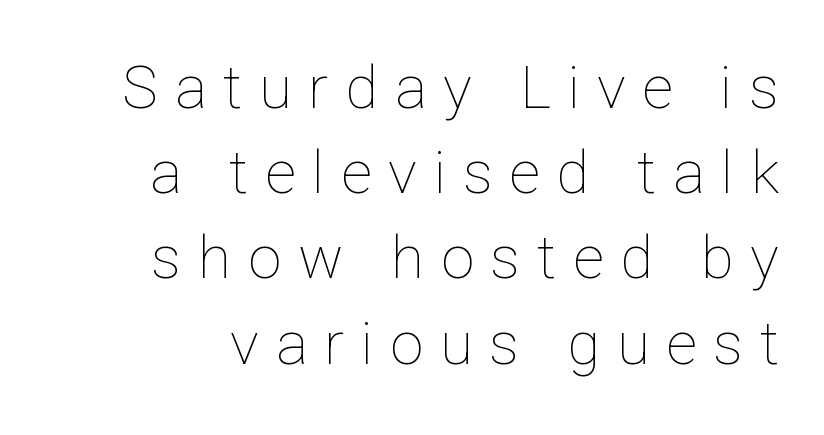
The image shows 60 px thin type, upright; set normal line spacing (1.42x), unusually wide letter spacing (+0.28 em), not underlined; low stroke contrast and a medium x-height.
